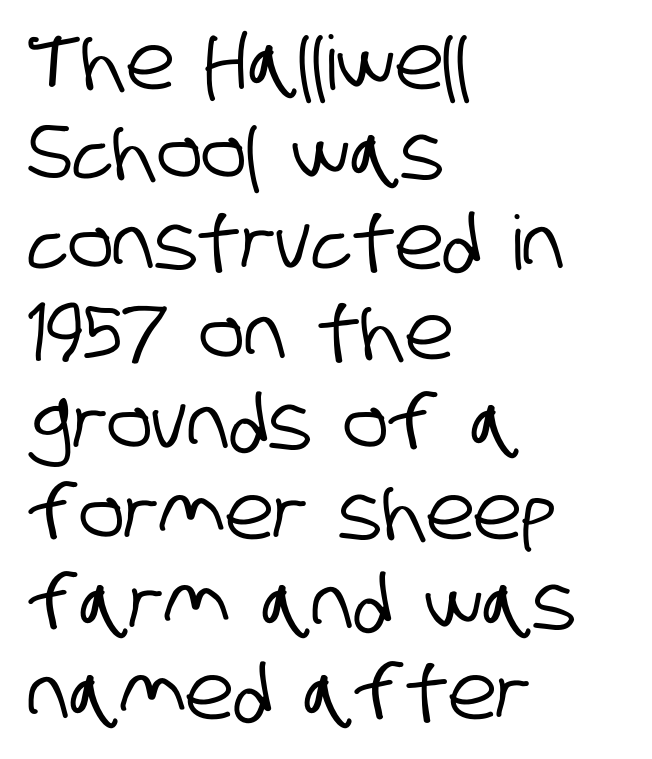
{"serif": "no", "width": "condensed", "stroke_contrast": "low", "x_height": "large", "monospaced": "no", "underline": "no", "align": "left", "line_spacing_ratio": 1.2, "letter_spacing": "normal", "letter_spacing_em": 0.0, "glyph_px": 75}
